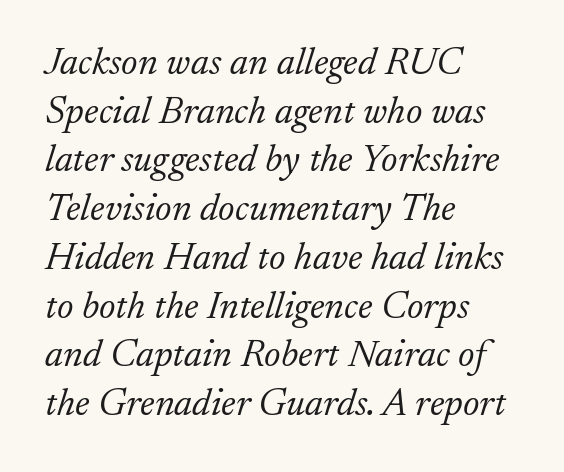
Q: Is the text bold? A: No.
Q: Is the text italic (slanted)? A: Yes, it leans right by about 17 degrees.
Q: Is the typeface a serif or a sans-serif typeface? A: Serif.
Q: Is the text underlined? A: No.
Q: How is the paragraph aligned? A: Left-aligned.
Q: Is the spacing between letters normal or unusually wide? A: Normal.
Q: Is the spacing between lines tight, normal or loose? A: Normal.
Q: Width (condensed, normal, or wide)? A: Normal.
Q: Stroke contrast? A: Low.
Q: x-height? A: Small.
Q: Monospaced? A: No.
